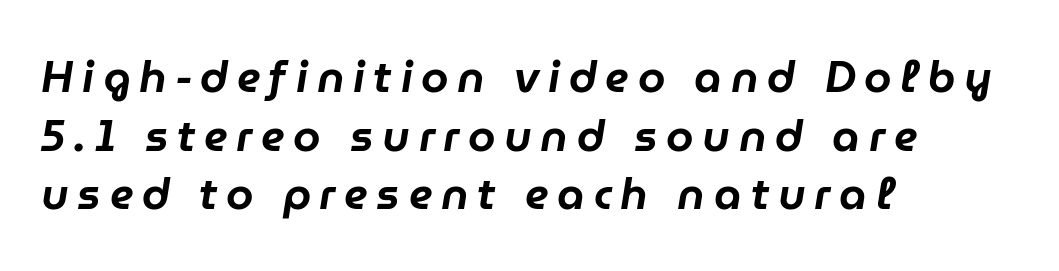
Think of a printed novel: that variable character pitch is what you see here. Whoever set this chose a conventional vertical rhythm. The tracking jumps out immediately: characters are airy and widely separated. The space beneath each line is pristine and unruled. Is the type slanted? Yes — the strokes lean at a clear angle.
